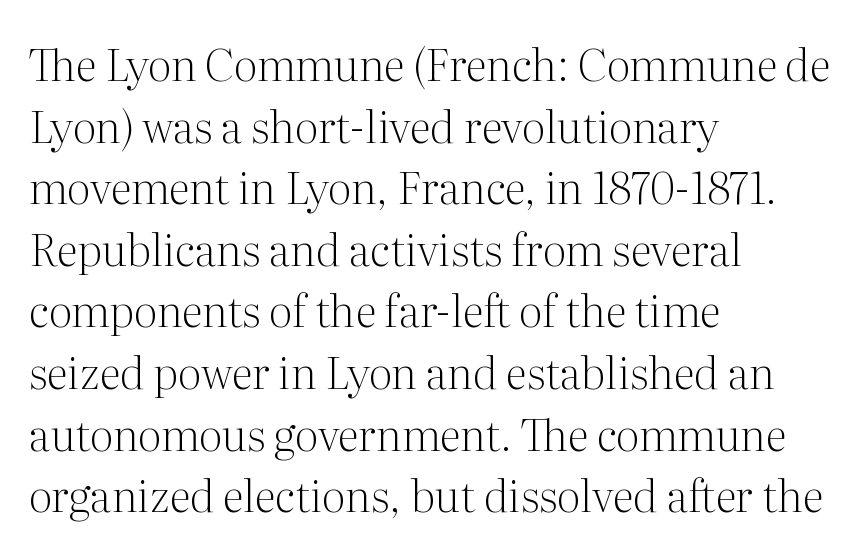
This sample is left-justified, so line endings fall wherever the words run out. On a weight scale, this lands at 450 or below. The space directly below the letters is spotless. A typesetter would mark this as roman, not italic.
